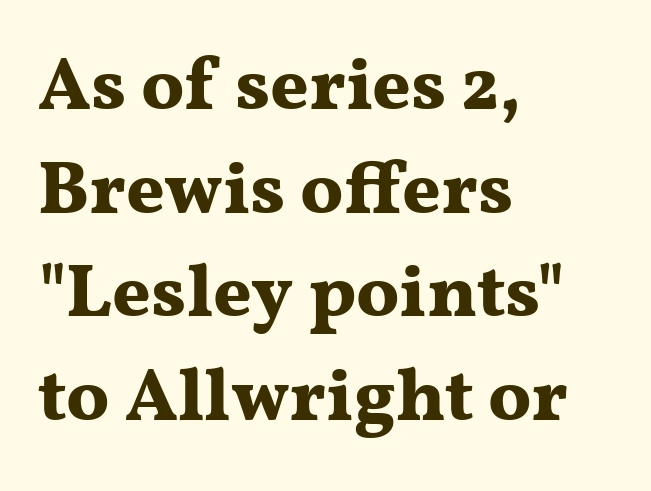
Q: Is the text bold? A: Yes.
Q: Is the text italic (slanted)? A: No, it is upright.
Q: Is the typeface a serif or a sans-serif typeface? A: Serif.
Q: Is the text underlined? A: No.
Q: How is the paragraph aligned? A: Left-aligned.
Q: Is the spacing between letters normal or unusually wide? A: Normal.
Q: Is the spacing between lines tight, normal or loose? A: Normal.
Q: Width (condensed, normal, or wide)? A: Wide.
Q: Stroke contrast? A: Medium.
Q: x-height? A: Medium.
Q: Monospaced? A: No.
